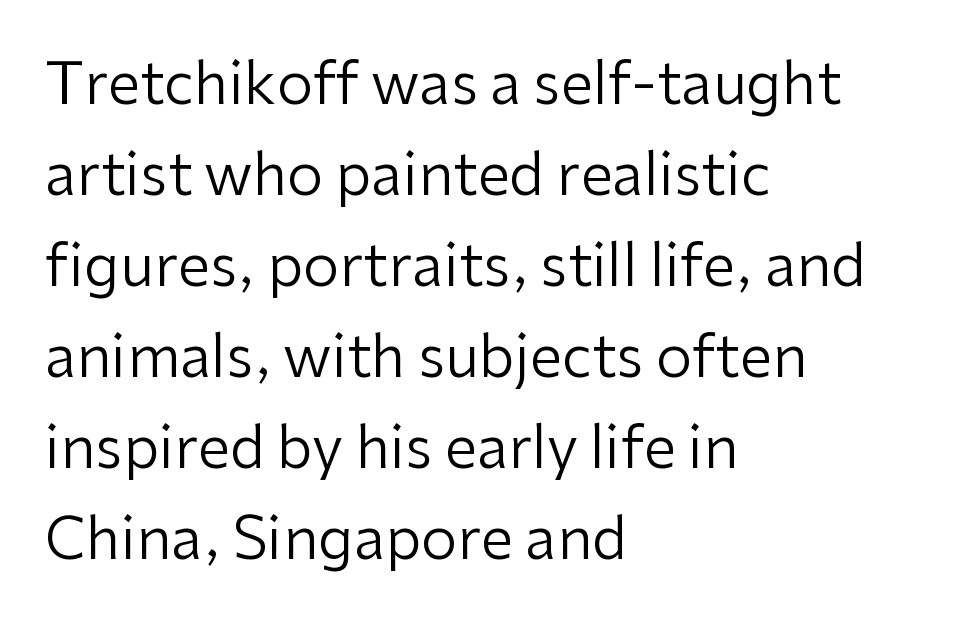
{"serif": "no", "italic": "no", "bold": "no", "weight": "regular", "width": "normal", "stroke_contrast": "low", "x_height": "medium", "monospaced": "no", "underline": "no", "align": "left", "line_spacing": "normal", "line_spacing_ratio": 1.57, "letter_spacing": "normal", "letter_spacing_em": 0.0, "glyph_px": 58}
